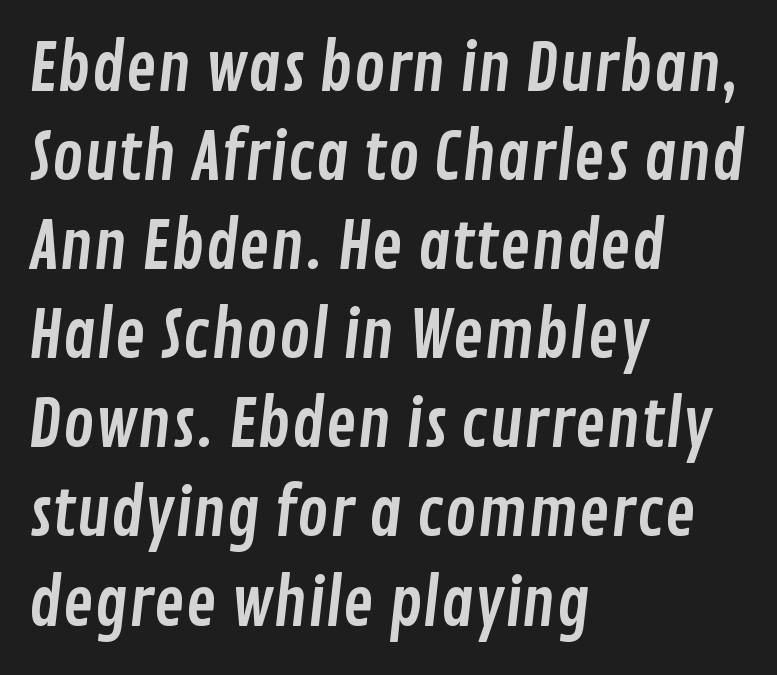
{"serif": "no", "width": "condensed", "stroke_contrast": "low", "x_height": "medium", "monospaced": "no", "underline": "no", "align": "left", "line_spacing": "normal", "line_spacing_ratio": 1.35, "letter_spacing": "normal", "letter_spacing_em": 0.0, "glyph_px": 66}
